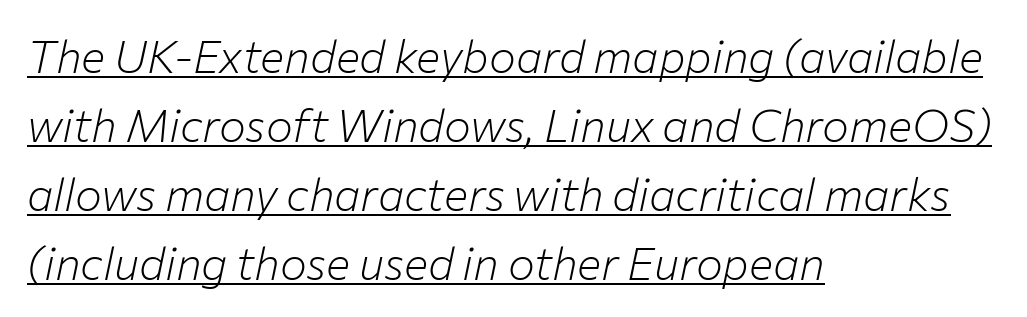
Nothing unusual about the tracking: characters are spaced as the font intends. Note the varied advance widths — an 'i' is clearly narrower than an 'm'. Teacher's note: observe the even left margin — that is flush-left alignment. The whole block is typeset with a tilt. The words here are underlined.
